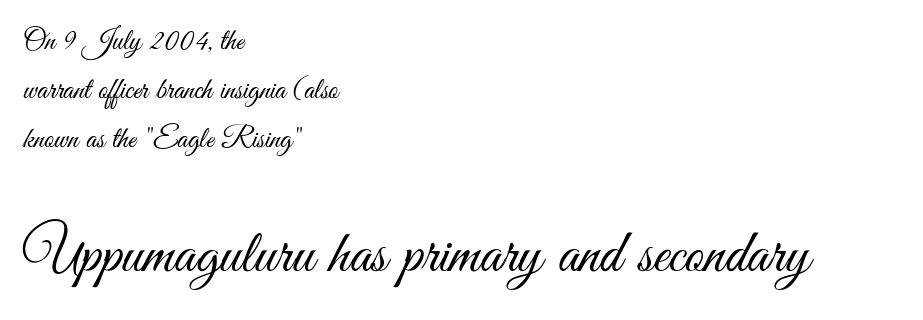
The image shows 61 px light, condensed sans-serif type; set left-aligned, normal line spacing (1.64x), normal letter spacing, not underlined; the second (bottom) block is 2.03x larger; medium stroke contrast and a small x-height.
